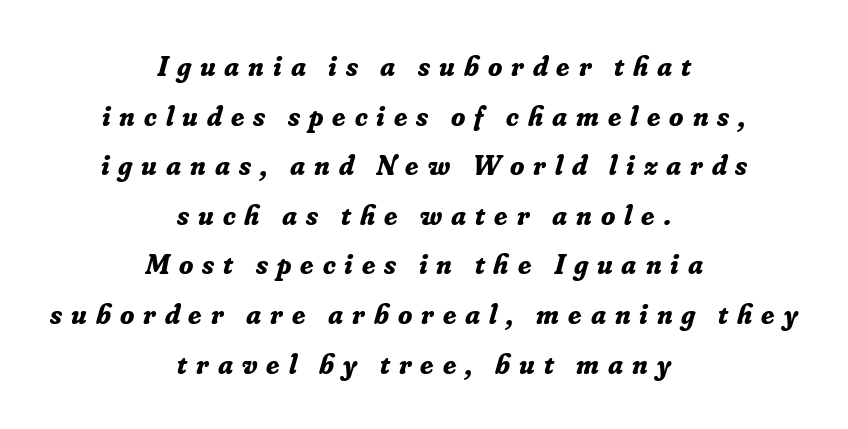
{"serif": "yes", "italic": "yes", "lean": "right", "slant_degrees": 16, "bold": "yes", "weight": "bold", "width": "normal", "stroke_contrast": "low", "x_height": "small", "monospaced": "no", "underline": "no", "align": "center", "line_spacing_ratio": 1.71, "letter_spacing": "wide", "letter_spacing_em": 0.31, "glyph_px": 29}
